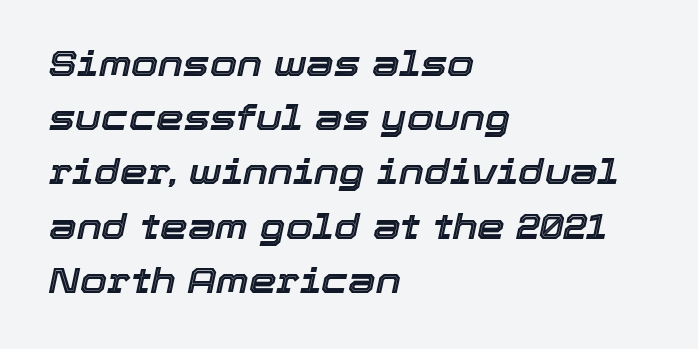
One glance says typical: line gaps are just what's usual. Here the designer chose a conventional face with non-uniform glyph widths. Observe the ordinary spacing: letters are neighbours, not strangers. Tall strokes in this sample are angled rather than plumb. Descenders hang freely into open space.
